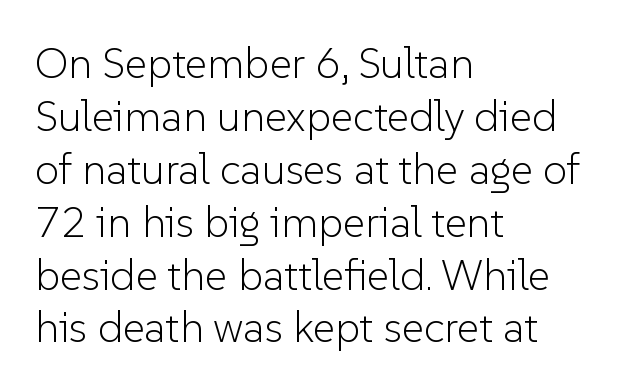
Q: Is the text bold? A: No.
Q: Is the text italic (slanted)? A: No, it is upright.
Q: Is the typeface a serif or a sans-serif typeface? A: Sans-serif.
Q: Is the text underlined? A: No.
Q: How is the paragraph aligned? A: Left-aligned.
Q: Is the spacing between letters normal or unusually wide? A: Normal.
Q: Width (condensed, normal, or wide)? A: Normal.
Q: Stroke contrast? A: Low.
Q: x-height? A: Medium.
Q: Monospaced? A: No.
